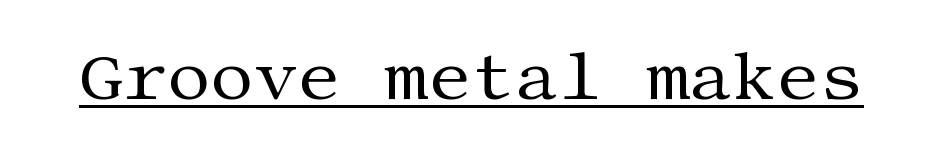
Q: Is the text bold? A: No.
Q: Is the text italic (slanted)? A: No, it is upright.
Q: Is the typeface a serif or a sans-serif typeface? A: Serif.
Q: Is the text underlined? A: Yes.
Q: Is the spacing between letters normal or unusually wide? A: Normal.
Q: Width (condensed, normal, or wide)? A: Normal.
Q: Stroke contrast? A: Medium.
Q: x-height? A: Large.
